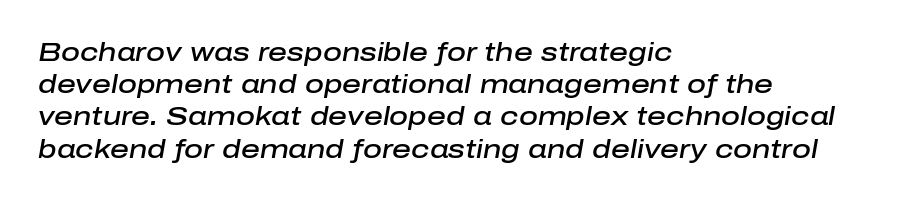
{"italic": "yes", "lean": "right", "slant_degrees": 10, "bold": "semi", "underline": "no", "align": "left", "line_spacing_ratio": 1.24, "letter_spacing": "normal", "letter_spacing_em": 0.0, "glyph_px": 26}
